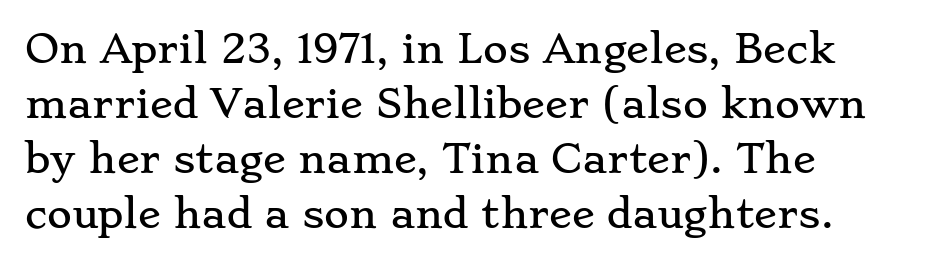
Q: Is the text italic (slanted)? A: No, it is upright.
Q: Is the typeface a serif or a sans-serif typeface? A: Serif.
Q: Is the text underlined? A: No.
Q: How is the paragraph aligned? A: Left-aligned.
Q: Is the spacing between letters normal or unusually wide? A: Normal.
Q: Is the spacing between lines tight, normal or loose? A: Normal.
Q: Width (condensed, normal, or wide)? A: Wide.
Q: Stroke contrast? A: Low.
Q: x-height? A: Small.
Q: Monospaced? A: No.
